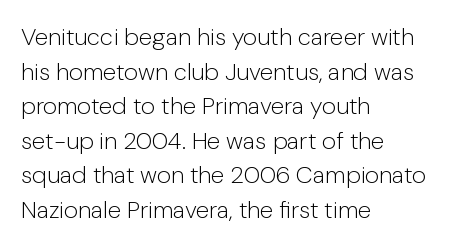
Q: Is the text bold? A: No.
Q: Is the text italic (slanted)? A: No, it is upright.
Q: Is the text underlined? A: No.
Q: How is the paragraph aligned? A: Left-aligned.
Q: Is the spacing between letters normal or unusually wide? A: Normal.
Q: Is the spacing between lines tight, normal or loose? A: Normal.
